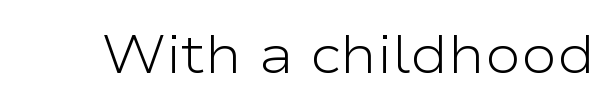
{"serif": "no", "italic": "no", "bold": "no", "weight": "light", "width": "wide", "stroke_contrast": "low", "x_height": "medium", "monospaced": "no", "underline": "no", "letter_spacing": "normal", "letter_spacing_em": 0.0, "glyph_px": 54}
